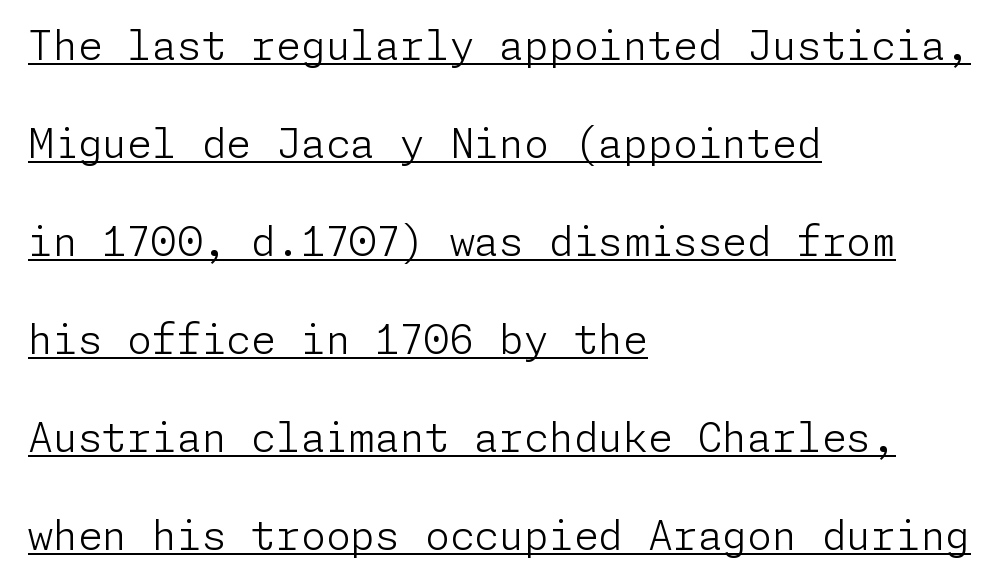
The image shows 40 px light sans-serif type, upright; set left-aligned, loose line spacing (2.45x), normal letter spacing, underlined; low stroke contrast and a medium x-height.
